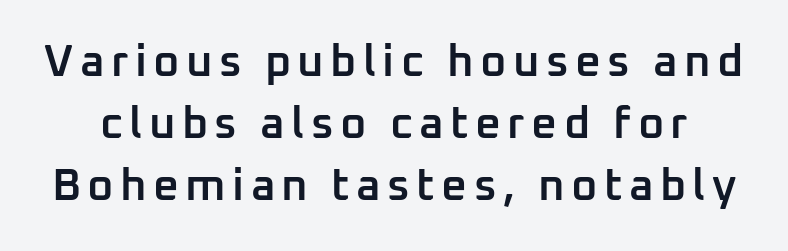
The image shows 45 px semibold sans-serif type, upright; set normal line spacing (1.38x), not underlined; low stroke contrast and a medium x-height.
